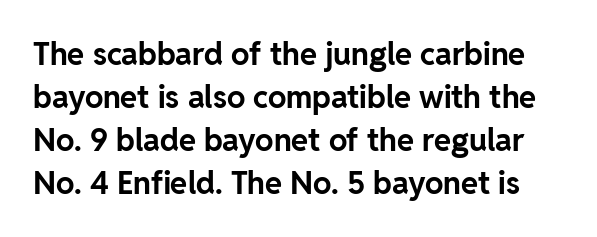
{"serif": "no", "italic": "no", "bold": "yes", "weight": "bold", "width": "normal", "stroke_contrast": "low", "x_height": "medium", "monospaced": "no", "underline": "no", "line_spacing": "normal", "line_spacing_ratio": 1.39, "letter_spacing": "normal", "letter_spacing_em": 0.0, "glyph_px": 31}
